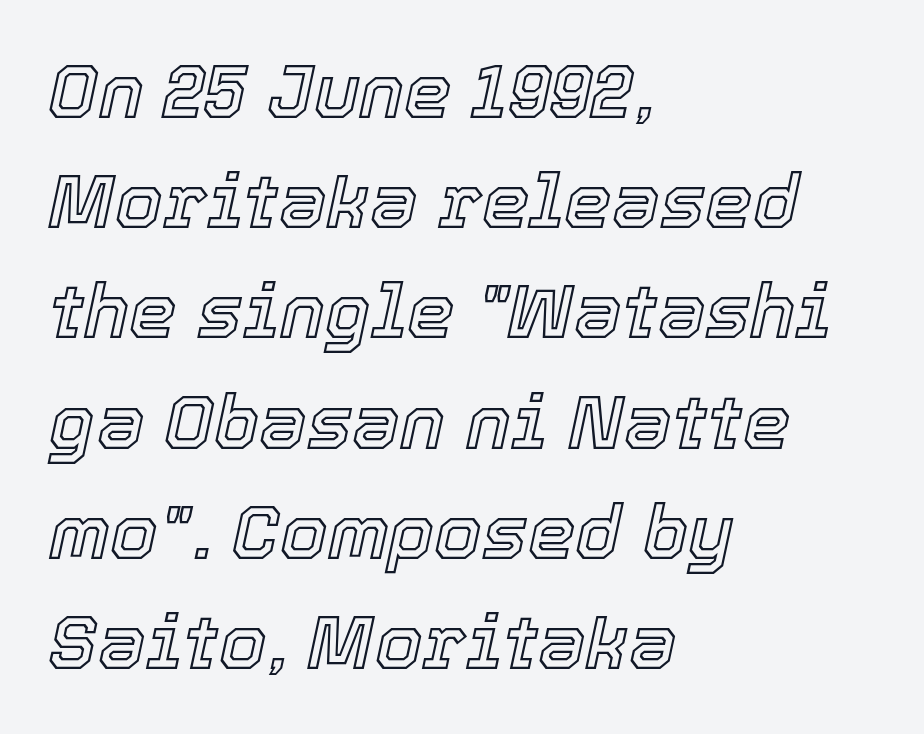
The image shows 76 px text type, italic (leaning right); set left-aligned, normal line spacing (1.45x), normal letter spacing, not underlined; a medium x-height.
